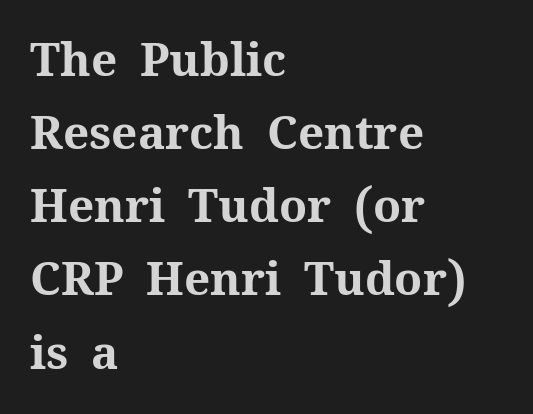
This sample keeps an unexceptional amount of space between lines. The letters sit at their default tracking, neither squeezed nor spread. Type without underlining. No italicization has been applied; the sample stays upright. Varying glyph widths throughout — classic text-font behaviour.
